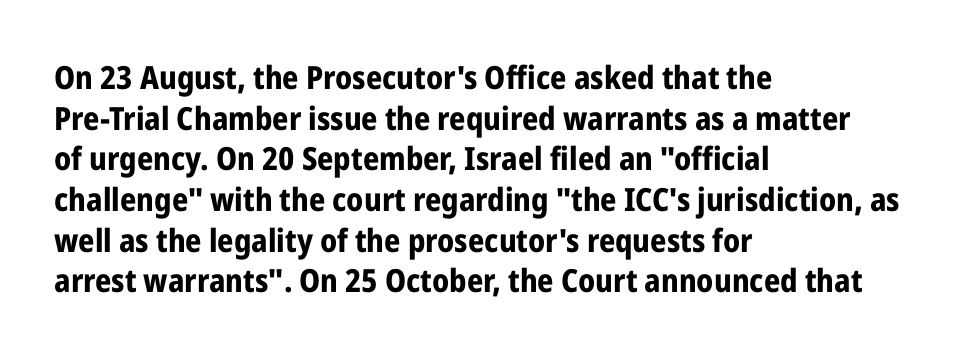
Caption: multi-line text, flush left, ragged right. These lines are rendered in a variable-pitch font. Letters rest on an invisible, unmarked baseline. Set as a true bold cut, around the 700 mark. The letterforms sit shoulder to shoulder at normal distance. What's the leading like? Ordinary, nothing unusual.
